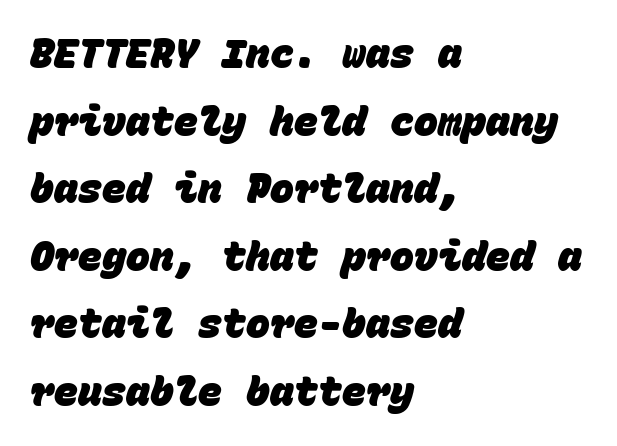
The image shows 40 px heavy sans-serif type, monospaced; set left-aligned, normal line spacing (1.69x), normal letter spacing, not underlined; low stroke contrast and a large x-height.
